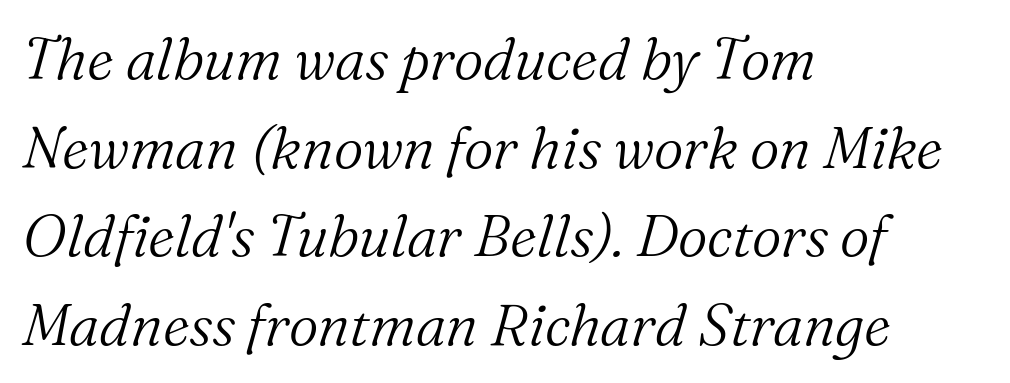
The image shows 58 px light serif type, italic (leaning right); set left-aligned, normal line spacing (1.53x), normal letter spacing, not underlined; medium stroke contrast and a medium x-height.
